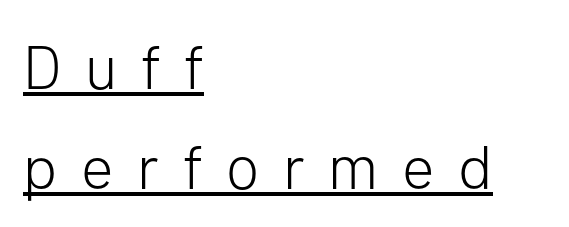
Q: Is the text bold? A: No.
Q: Is the text italic (slanted)? A: No, it is upright.
Q: Is the typeface a serif or a sans-serif typeface? A: Sans-serif.
Q: Is the text underlined? A: Yes.
Q: How is the paragraph aligned? A: Left-aligned.
Q: Is the spacing between letters normal or unusually wide? A: Unusually wide.
Q: Is the spacing between lines tight, normal or loose? A: Normal.
Q: Width (condensed, normal, or wide)? A: Normal.
Q: Stroke contrast? A: Low.
Q: x-height? A: Medium.
Q: Monospaced? A: No.
